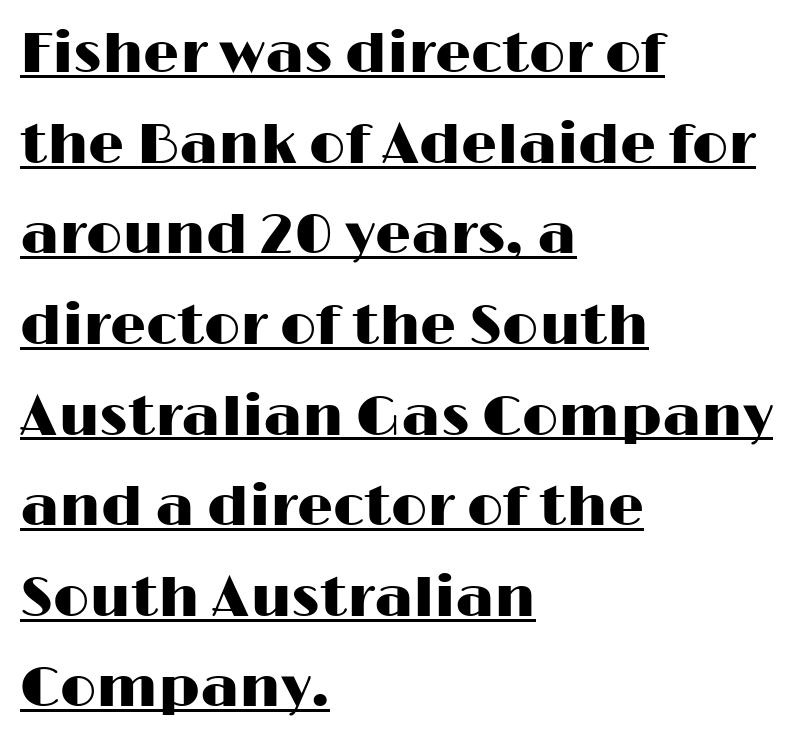
{"serif": "no", "italic": "no", "width": "wide", "stroke_contrast": "high", "x_height": "medium", "monospaced": "no", "underline": "yes", "align": "left", "line_spacing": "normal", "line_spacing_ratio": 1.59, "letter_spacing": "normal", "letter_spacing_em": 0.0, "glyph_px": 57}
